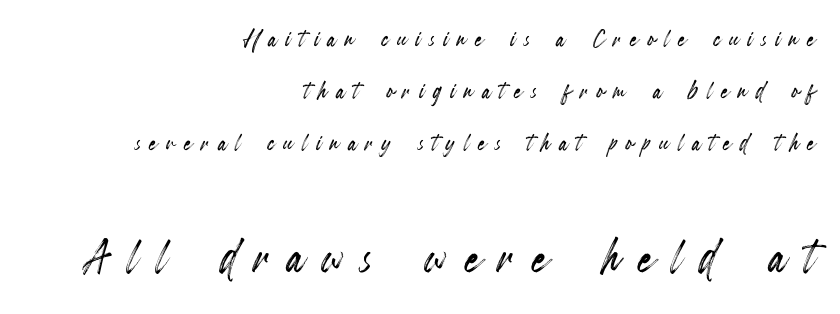
The image shows 60 px condensed type; set right-aligned, line spacing 1.73x, unusually wide letter spacing (+0.3 em), not underlined; the second (bottom) block is 2.0x larger; a small x-height.
